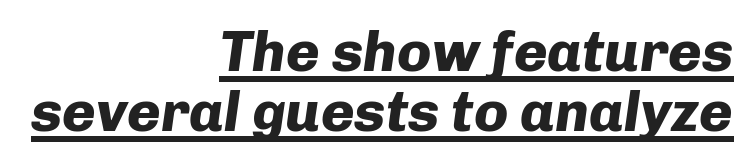
Horizontal alignment here is rightward, an uncommon choice for prose. In terms of weight, the rendering is a true, heavy bold. Regarding leading, the lines here are crowded together. This is underlined copy, the kind a proofreader might mark for attention. Slanted lettering throughout.
